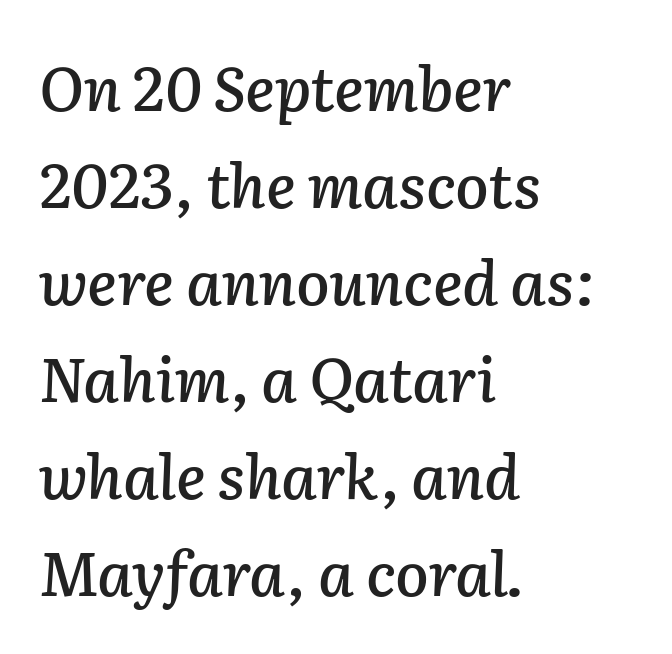
Q: Is the text italic (slanted)? A: Yes, it leans right by about 2 degrees.
Q: Is the text underlined? A: No.
Q: How is the paragraph aligned? A: Left-aligned.
Q: Is the spacing between letters normal or unusually wide? A: Normal.
Q: Is the spacing between lines tight, normal or loose? A: Normal.
Q: Width (condensed, normal, or wide)? A: Normal.
Q: Stroke contrast? A: Low.
Q: x-height? A: Medium.
Q: Monospaced? A: No.
